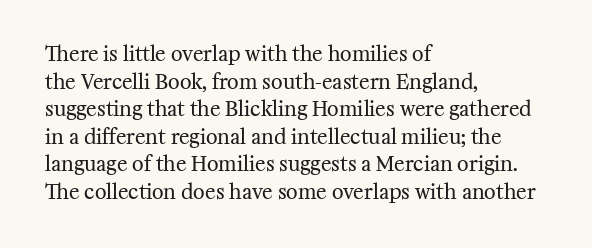
This rendering leaves character spacing at its baseline value. These lines stack with their left ends in a neat column. Reading down the column, the eye jumps a familiar distance to each next line. Stroke mass is kept to a normal reading level or below. Unlike italic type, these characters show no tilt at all. No word sits above an underline.
